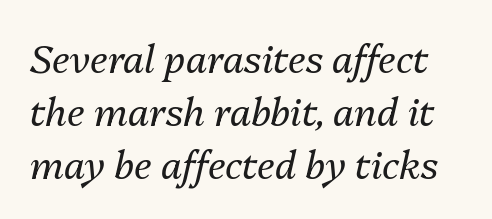
Q: Is the text bold? A: No.
Q: Is the text italic (slanted)? A: Yes, it leans right by about 13 degrees.
Q: Is the text underlined? A: No.
Q: Is the spacing between letters normal or unusually wide? A: Normal.
Q: Is the spacing between lines tight, normal or loose? A: Normal.
Q: Width (condensed, normal, or wide)? A: Normal.
Q: Stroke contrast? A: Medium.
Q: x-height? A: Medium.
Q: Monospaced? A: No.
